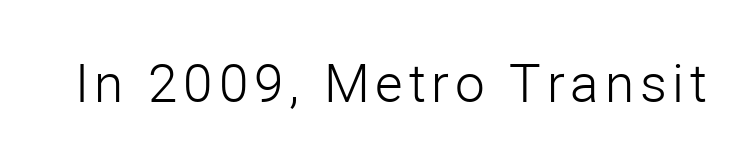
{"serif": "no", "italic": "no", "bold": "no", "weight": "light", "width": "normal", "stroke_contrast": "low", "x_height": "medium", "monospaced": "no", "underline": "no", "glyph_px": 53}
